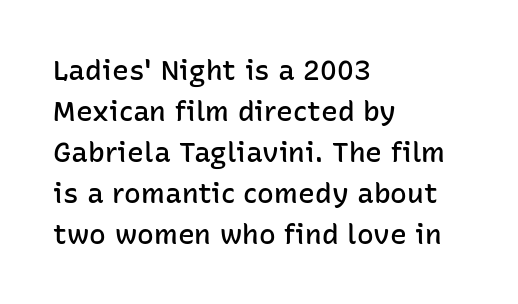
Q: Is the text bold? A: Semi-bold.
Q: Is the text italic (slanted)? A: No, it is upright.
Q: Is the typeface a serif or a sans-serif typeface? A: Sans-serif.
Q: Is the text underlined? A: No.
Q: How is the paragraph aligned? A: Left-aligned.
Q: Is the spacing between letters normal or unusually wide? A: Normal.
Q: Is the spacing between lines tight, normal or loose? A: Normal.
Q: Width (condensed, normal, or wide)? A: Normal.
Q: Stroke contrast? A: Low.
Q: x-height? A: Medium.
Q: Monospaced? A: No.
